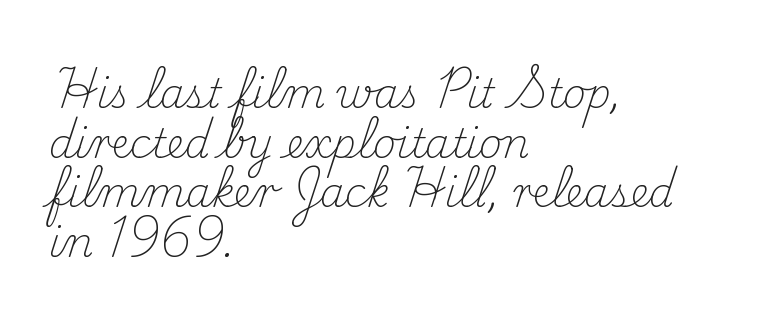
The image shows 40 px light serif type; set left-aligned, line spacing 1.24x, normal letter spacing, not underlined; medium stroke contrast and a small x-height.
